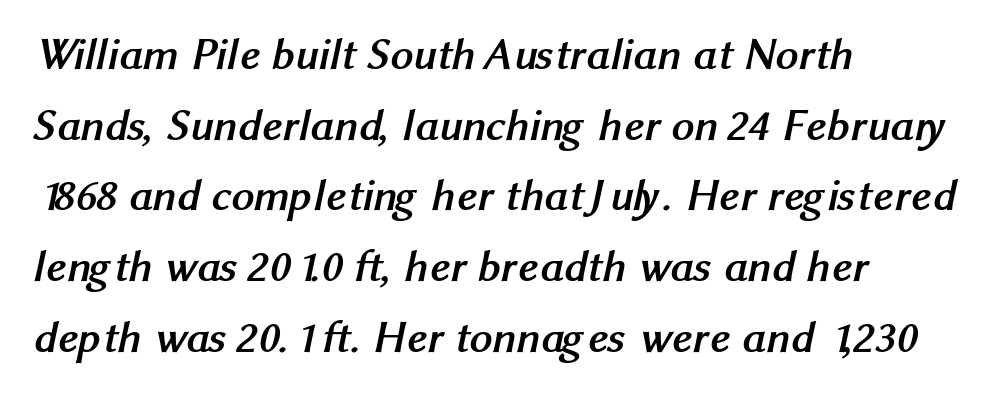
Unlike a traditional serif, this face leaves its strokes unadorned. Is this a fixed-width face? No — the glyphs have proportional, varying widths. Summary of vertical rhythm: regular, with standard interline spacing. Descender tails drop into unmarked territory.
